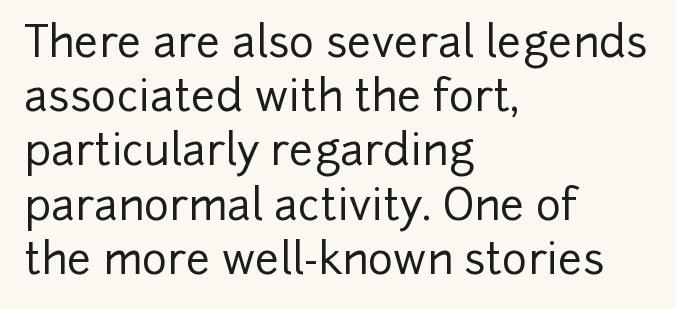
Q: Is the text italic (slanted)? A: No, it is upright.
Q: Is the typeface a serif or a sans-serif typeface? A: Sans-serif.
Q: Is the text underlined? A: No.
Q: How is the paragraph aligned? A: Left-aligned.
Q: Is the spacing between letters normal or unusually wide? A: Normal.
Q: Is the spacing between lines tight, normal or loose? A: Normal.
Q: Width (condensed, normal, or wide)? A: Normal.
Q: Stroke contrast? A: Low.
Q: x-height? A: Medium.
Q: Monospaced? A: No.
